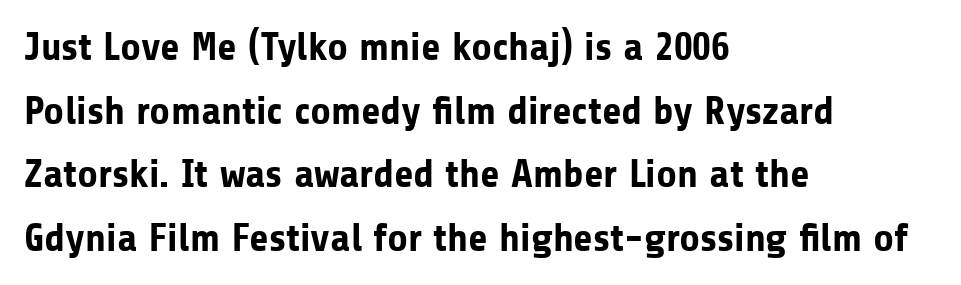
{"serif": "no", "italic": "no", "bold": "yes", "weight": "bold", "width": "normal", "stroke_contrast": "low", "x_height": "medium", "monospaced": "no", "underline": "no", "align": "left", "line_spacing": "normal", "line_spacing_ratio": 1.59, "letter_spacing": "normal", "letter_spacing_em": 0.0, "glyph_px": 40}
